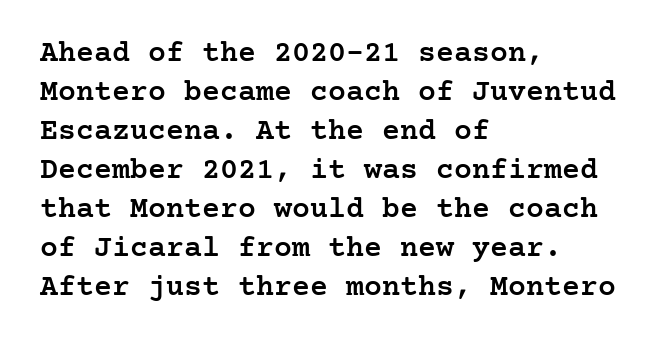
Q: Is the text bold? A: Semi-bold.
Q: Is the text italic (slanted)? A: No, it is upright.
Q: Is the typeface a serif or a sans-serif typeface? A: Serif.
Q: Is the text underlined? A: No.
Q: How is the paragraph aligned? A: Left-aligned.
Q: Is the spacing between letters normal or unusually wide? A: Normal.
Q: Is the spacing between lines tight, normal or loose? A: Normal.
Q: Width (condensed, normal, or wide)? A: Normal.
Q: Stroke contrast? A: Low.
Q: x-height? A: Medium.
